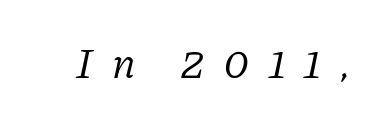
Every character sits at an angle, as italics do. The passage shown is not bold in any degree. Spacing verdict: proportional, widths tailored to each character. Characters follow at a spacing far wider than the type designer built in. Old-style or modern, the face here clearly has serifs. Anything drawn beneath the words? Only blank space.
